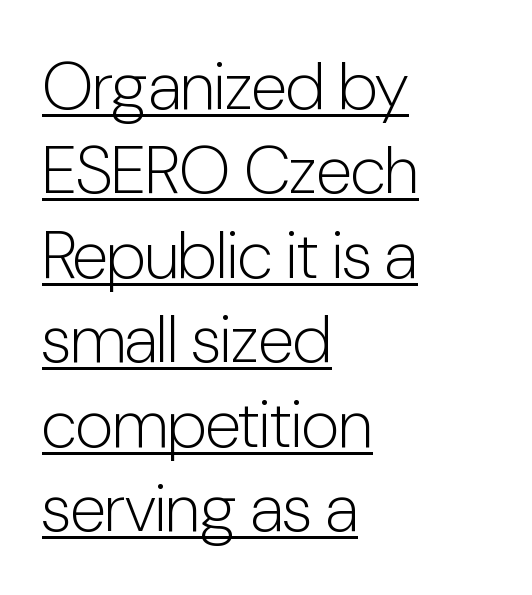
Q: Is the text bold? A: No.
Q: Is the text italic (slanted)? A: No, it is upright.
Q: Is the typeface a serif or a sans-serif typeface? A: Sans-serif.
Q: Is the text underlined? A: Yes.
Q: How is the paragraph aligned? A: Left-aligned.
Q: Is the spacing between letters normal or unusually wide? A: Normal.
Q: Is the spacing between lines tight, normal or loose? A: Normal.
Q: Width (condensed, normal, or wide)? A: Condensed.
Q: Stroke contrast? A: Low.
Q: x-height? A: Medium.
Q: Monospaced? A: No.
